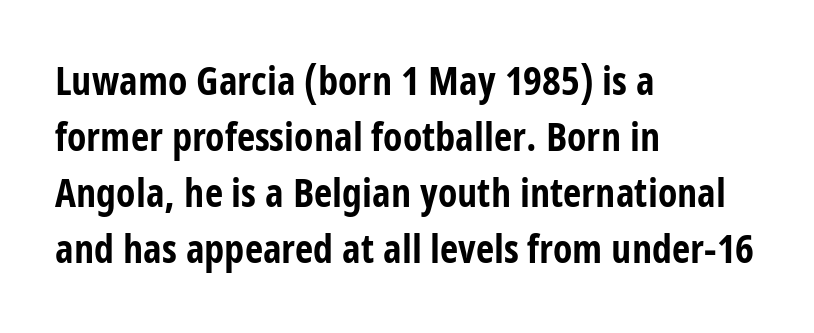
Q: Is the text bold? A: Yes.
Q: Is the text italic (slanted)? A: No, it is upright.
Q: Is the typeface a serif or a sans-serif typeface? A: Sans-serif.
Q: Is the text underlined? A: No.
Q: How is the paragraph aligned? A: Left-aligned.
Q: Is the spacing between letters normal or unusually wide? A: Normal.
Q: Is the spacing between lines tight, normal or loose? A: Normal.
Q: Width (condensed, normal, or wide)? A: Condensed.
Q: Stroke contrast? A: Low.
Q: x-height? A: Large.
Q: Monospaced? A: No.
